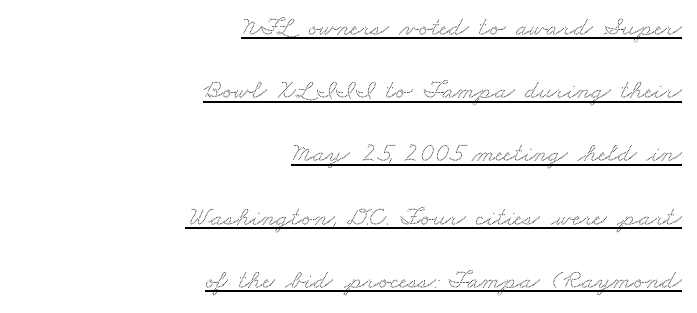
Is the block centered? No — it sits flush against the right margin. Rows of type keep a wide berth in the vertical direction. Underline: present. The tracking reads as untouched default to a designer's eye.
